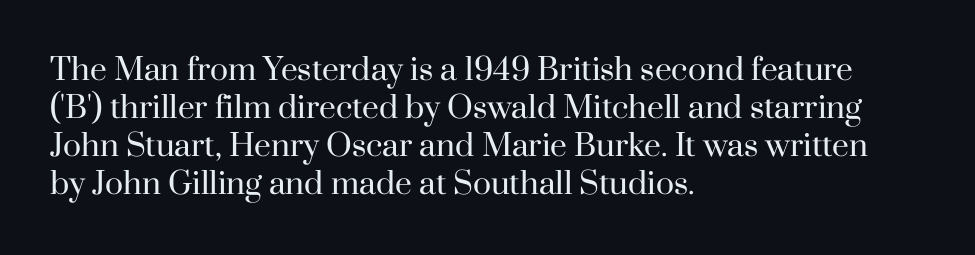
Q: Is the text bold? A: No.
Q: Is the text italic (slanted)? A: No, it is upright.
Q: Is the typeface a serif or a sans-serif typeface? A: Serif.
Q: Is the text underlined? A: No.
Q: How is the paragraph aligned? A: Left-aligned.
Q: Is the spacing between letters normal or unusually wide? A: Normal.
Q: Is the spacing between lines tight, normal or loose? A: Normal.
Q: Width (condensed, normal, or wide)? A: Normal.
Q: Stroke contrast? A: High.
Q: x-height? A: Small.
Q: Monospaced? A: No.
